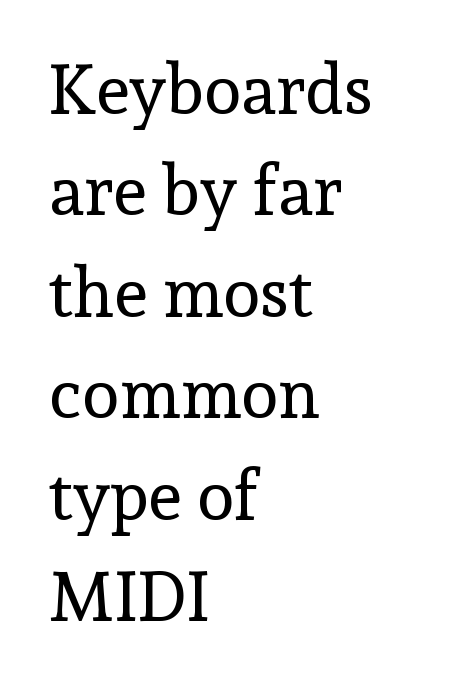
Posture: upright roman. The typesetter chose a ragged-right arrangement here. The letters carry serifs — small finishing strokes at the ends of their stems. No heavy texture on the line: the type isn't bold. Glyph-to-glyph distance matches everyday printed text. Do the characters align in a grid? No, the font is proportional.
